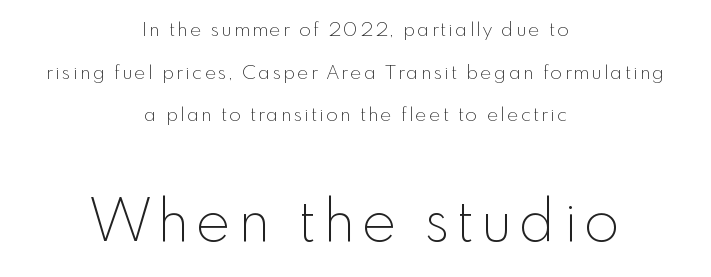
The image shows 58 px thin sans-serif type, upright; set centered, loose line spacing (2.24x), not underlined; the second (bottom) block is 3.05x larger; a small x-height.
